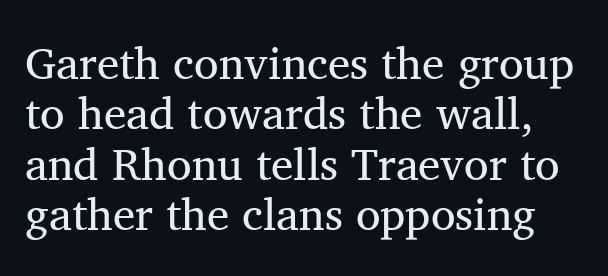
The horizontal fit of the characters is conventional and even. Leading: reduced. Do the letters lean? They stand straight. Varying glyph widths throughout — classic text-font behaviour. Type without underlining.
